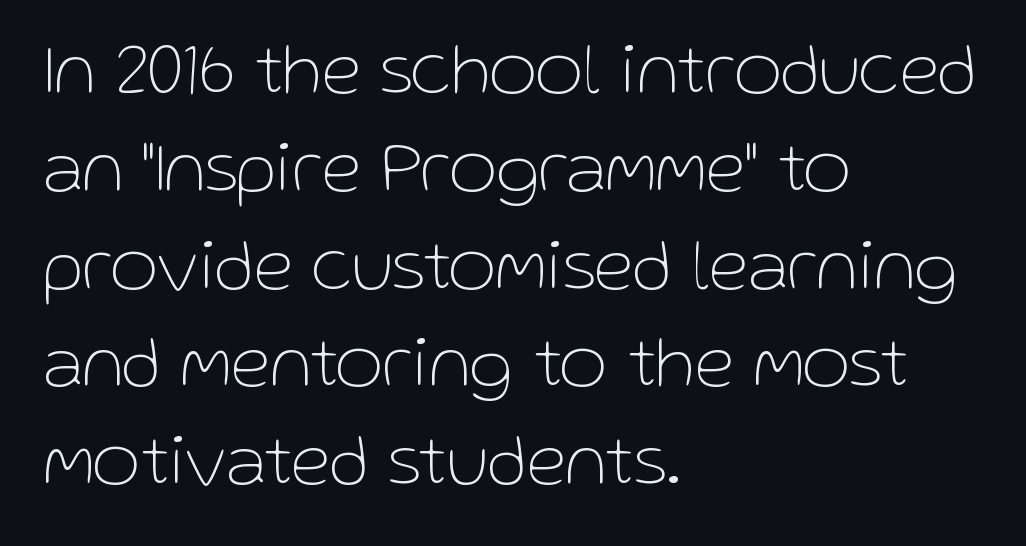
{"serif": "no", "italic": "no", "bold": "no", "weight": "thin", "width": "normal", "stroke_contrast": "low", "x_height": "medium", "monospaced": "no", "underline": "no", "align": "left", "line_spacing": "normal", "line_spacing_ratio": 1.34, "letter_spacing": "normal", "letter_spacing_em": 0.0, "glyph_px": 73}
